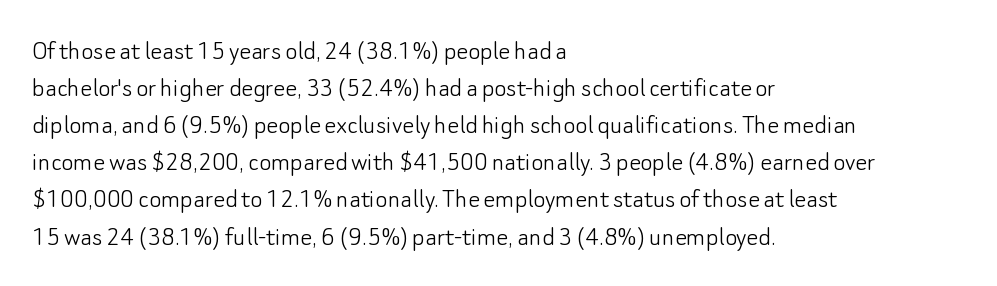
{"serif": "no", "italic": "no", "bold": "no", "weight": "light", "width": "normal", "stroke_contrast": "low", "x_height": "small", "monospaced": "no", "underline": "no", "align": "left", "line_spacing": "normal", "line_spacing_ratio": 1.28, "letter_spacing": "normal", "letter_spacing_em": 0.0, "glyph_px": 29}
